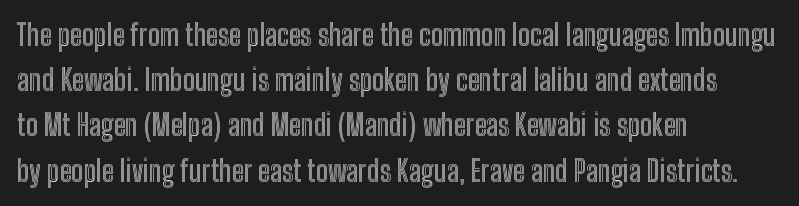
{"italic": "no", "width": "condensed", "x_height": "medium", "monospaced": "no", "underline": "no", "align": "left", "line_spacing": "normal", "line_spacing_ratio": 1.56, "letter_spacing": "normal", "letter_spacing_em": 0.0, "glyph_px": 29}
